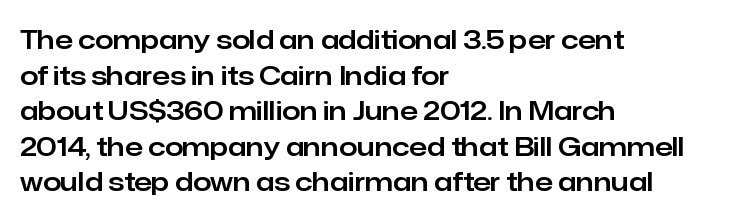
The image shows 26 px text type, upright; set left-aligned, normal line spacing (1.37x), normal letter spacing, not underlined.
